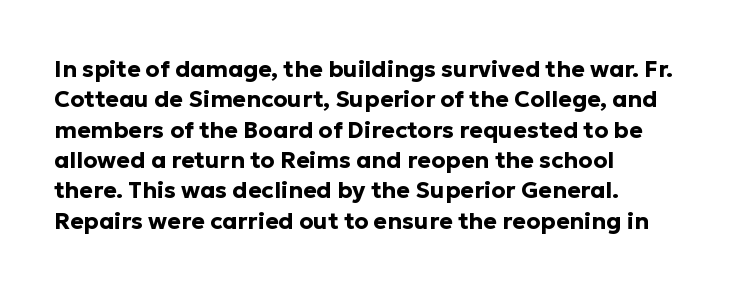
Q: Is the text bold? A: Yes.
Q: Is the text italic (slanted)? A: No, it is upright.
Q: Is the text underlined? A: No.
Q: How is the paragraph aligned? A: Left-aligned.
Q: Is the spacing between letters normal or unusually wide? A: Normal.
Q: Is the spacing between lines tight, normal or loose? A: Normal.
